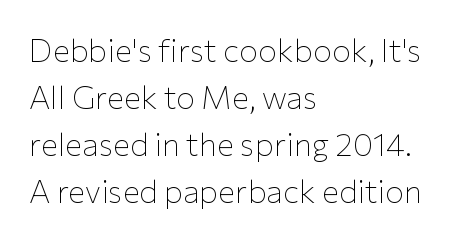
The image shows 32 px thin sans-serif type, upright; set left-aligned, normal line spacing (1.47x), normal letter spacing, not underlined; low stroke contrast and a medium x-height.
